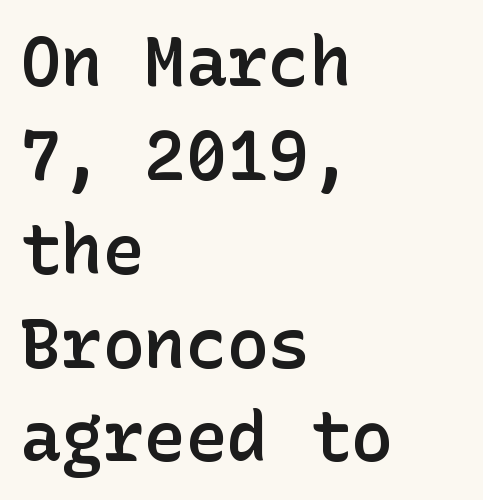
Q: Is the text bold? A: Semi-bold.
Q: Is the text italic (slanted)? A: No, it is upright.
Q: Is the typeface a serif or a sans-serif typeface? A: Sans-serif.
Q: Is the text underlined? A: No.
Q: How is the paragraph aligned? A: Left-aligned.
Q: Is the spacing between letters normal or unusually wide? A: Normal.
Q: Is the spacing between lines tight, normal or loose? A: Normal.
Q: Width (condensed, normal, or wide)? A: Normal.
Q: Stroke contrast? A: Low.
Q: x-height? A: Medium.
